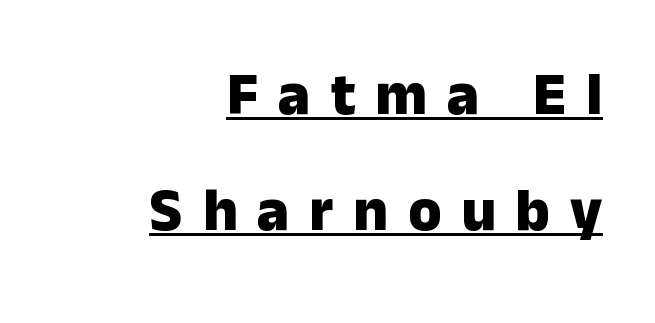
Q: Is the text bold? A: Yes.
Q: Is the text italic (slanted)? A: No, it is upright.
Q: Is the typeface a serif or a sans-serif typeface? A: Sans-serif.
Q: Is the text underlined? A: Yes.
Q: How is the paragraph aligned? A: Right-aligned.
Q: Is the spacing between letters normal or unusually wide? A: Unusually wide.
Q: Is the spacing between lines tight, normal or loose? A: Loose.
Q: Width (condensed, normal, or wide)? A: Normal.
Q: Stroke contrast? A: Low.
Q: x-height? A: Medium.
Q: Monospaced? A: No.
